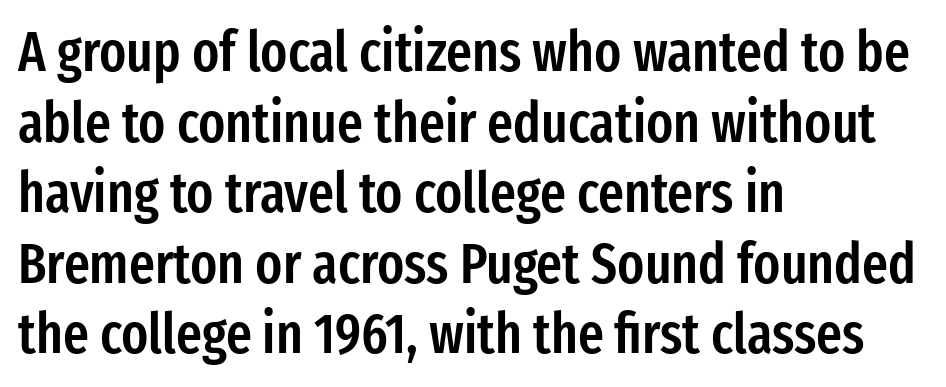
Q: Is the text bold? A: Semi-bold.
Q: Is the text italic (slanted)? A: No, it is upright.
Q: Is the typeface a serif or a sans-serif typeface? A: Sans-serif.
Q: Is the text underlined? A: No.
Q: How is the paragraph aligned? A: Left-aligned.
Q: Is the spacing between letters normal or unusually wide? A: Normal.
Q: Is the spacing between lines tight, normal or loose? A: Normal.
Q: Width (condensed, normal, or wide)? A: Condensed.
Q: Stroke contrast? A: Low.
Q: x-height? A: Medium.
Q: Monospaced? A: No.
